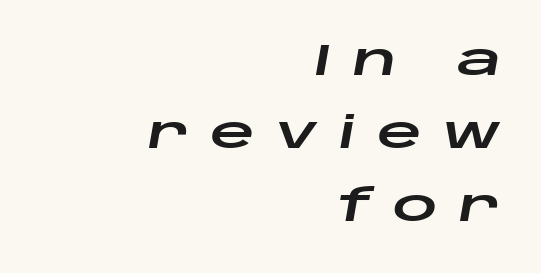
{"italic": "yes", "lean": "right", "slant_degrees": 10, "width": "wide", "stroke_contrast": "low", "x_height": "large", "monospaced": "no", "underline": "no", "align": "right", "line_spacing": "normal", "line_spacing_ratio": 1.66, "letter_spacing": "wide", "letter_spacing_em": 0.47, "glyph_px": 44}
